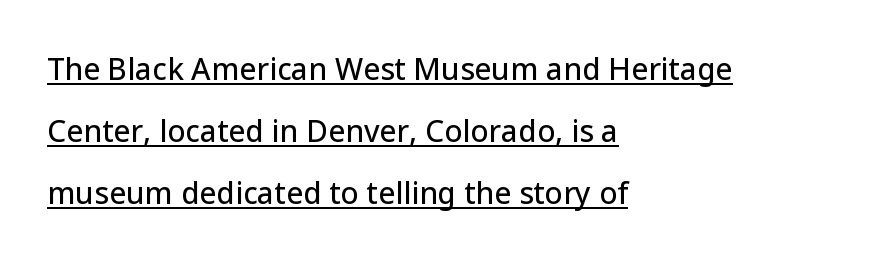
The passage shown is typed in a proportional face where columns would drift. Nothing unusual about the tracking: characters are spaced as the font intends. Look at the bottom of the vertical strokes: they stop flat, with no serifs. Does the lettering tilt? It doesn't — this is upright. If you drew a ruler down the left edge, every line would touch it.
